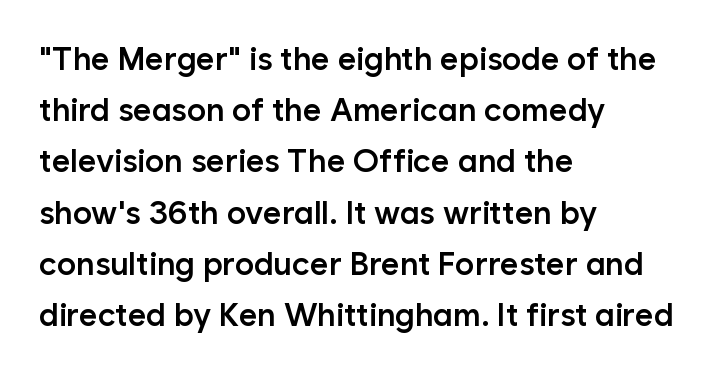
Q: Is the text bold? A: Semi-bold.
Q: Is the text italic (slanted)? A: No, it is upright.
Q: Is the typeface a serif or a sans-serif typeface? A: Sans-serif.
Q: Is the text underlined? A: No.
Q: How is the paragraph aligned? A: Left-aligned.
Q: Is the spacing between letters normal or unusually wide? A: Normal.
Q: Is the spacing between lines tight, normal or loose? A: Normal.
Q: Width (condensed, normal, or wide)? A: Normal.
Q: Stroke contrast? A: Low.
Q: x-height? A: Medium.
Q: Monospaced? A: No.
